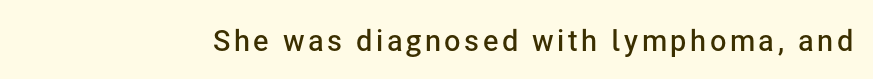
Q: Is the text bold? A: Semi-bold.
Q: Is the text italic (slanted)? A: No, it is upright.
Q: Is the typeface a serif or a sans-serif typeface? A: Sans-serif.
Q: Is the text underlined? A: No.
Q: Width (condensed, normal, or wide)? A: Normal.
Q: Stroke contrast? A: Low.
Q: x-height? A: Medium.
Q: Monospaced? A: No.
